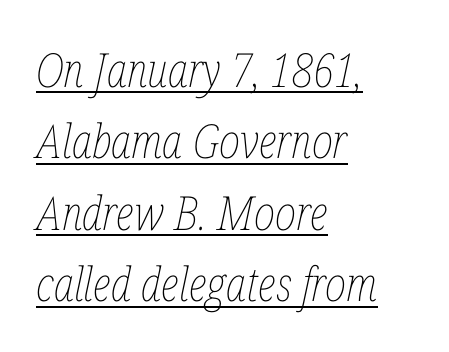
The face used here is proportionally spaced, like ordinary book or web type. The block of text has a typical density, with ordinary space between rows. Compared with a typical body face, this is equally light or lighter still. These lines are set flush left with a ragged right edge. Does extra space separate the letters? No, they use regular spacing. Would a proofreader flag this as italicized? Yes.
